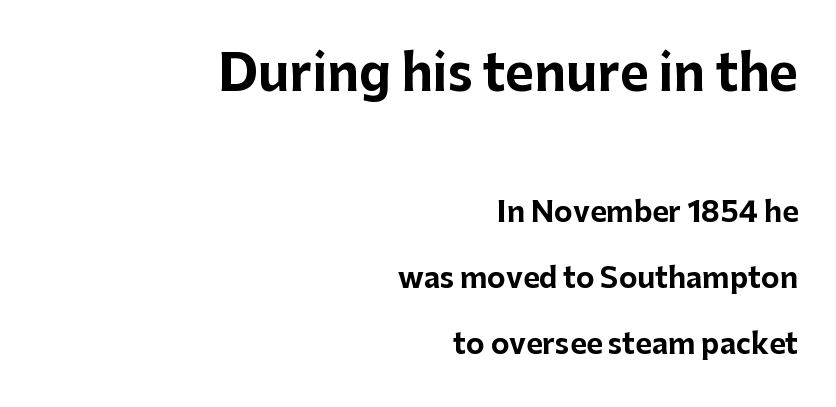
The horizontal fit of the characters is conventional and even. Students, observe: this is what heavily led, spacious text looks like. Quick note: underline off. Size hierarchy here favors the leading block over the trailing one. Students, this is bold: see how much ink each stroke carries. Is the block centered? No — it sits flush against the right margin.
